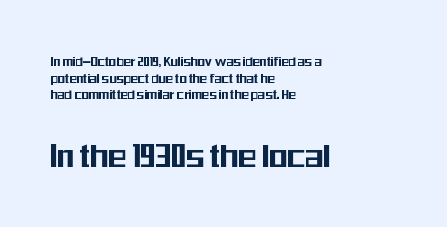
The designer dialed line spacing down below the default. The rendering keeps characters at their native spacing. This sample uses a sans-serif face. Upright lettering throughout. Proportional: the letters do not fall into vertical columns.
